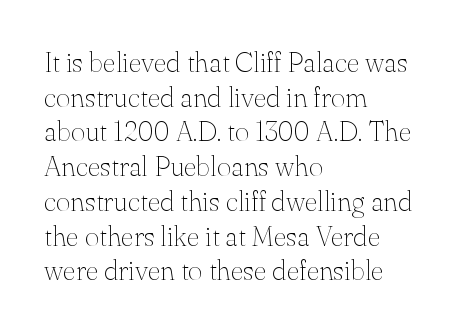
{"serif": "yes", "italic": "no", "bold": "no", "weight": "thin", "width": "normal", "stroke_contrast": "medium", "x_height": "small", "monospaced": "no", "underline": "no", "align": "left", "line_spacing_ratio": 1.24, "letter_spacing": "normal", "letter_spacing_em": 0.0, "glyph_px": 28}
